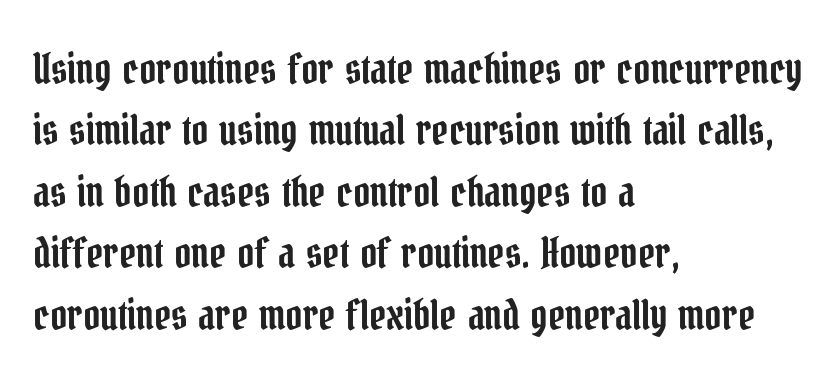
Regular leading. Think of a printed novel: that variable character pitch is what you see here. What kind of face is this? One with serifs. Upright lettering throughout. Type without underlining.
